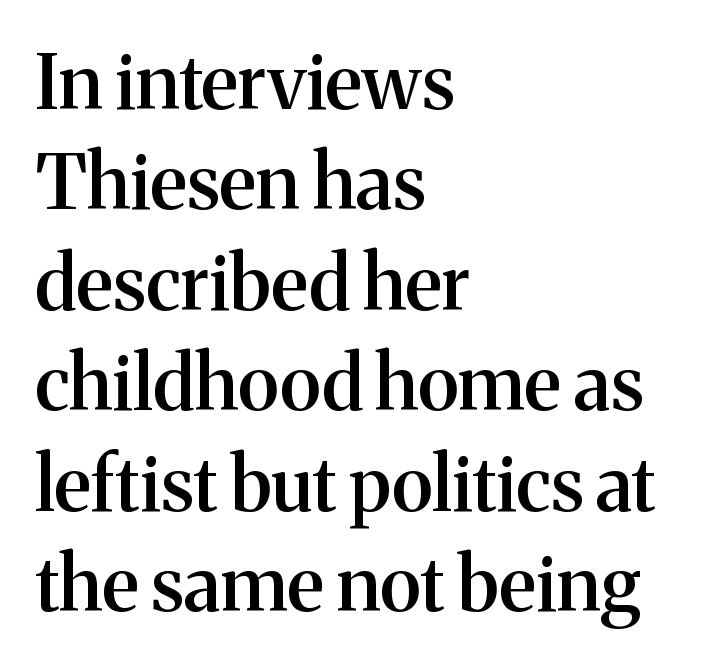
{"serif": "yes", "italic": "no", "bold": "semi", "weight": "semibold", "width": "normal", "stroke_contrast": "medium", "x_height": "medium", "monospaced": "no", "underline": "no", "align": "left", "line_spacing": "normal", "line_spacing_ratio": 1.34, "letter_spacing": "normal", "letter_spacing_em": 0.0, "glyph_px": 75}
